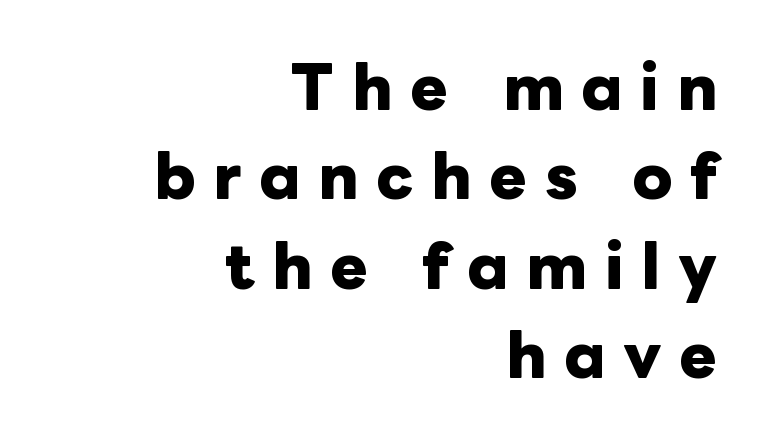
The image shows 57 px heavy type, upright; set right-aligned, normal line spacing (1.57x), unusually wide letter spacing (+0.31 em), not underlined; low stroke contrast and a medium x-height.
